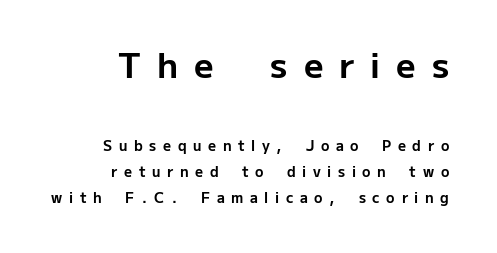
Q: Is the text bold? A: Yes.
Q: Is the text italic (slanted)? A: No, it is upright.
Q: Is the typeface a serif or a sans-serif typeface? A: Sans-serif.
Q: Is the text underlined? A: No.
Q: How is the paragraph aligned? A: Right-aligned.
Q: Is the spacing between letters normal or unusually wide? A: Unusually wide.
Q: Which block of text is set in a larger size, the first (top) or the second (bottom)? A: The first (top) one.
Q: Width (condensed, normal, or wide)? A: Normal.
Q: Stroke contrast? A: Low.
Q: x-height? A: Medium.
Q: Monospaced? A: No.
